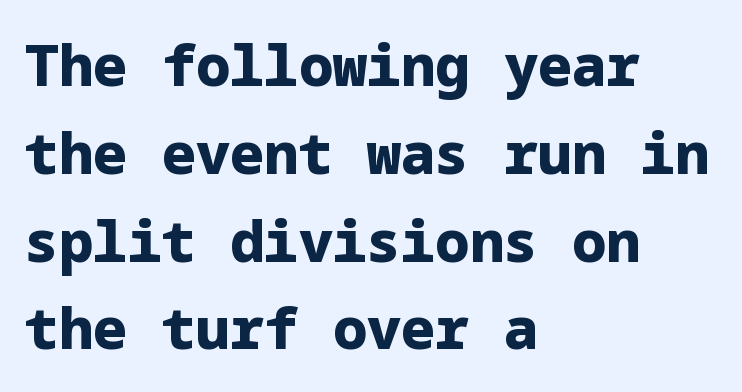
{"serif": "no", "italic": "no", "bold": "yes", "weight": "heavy", "width": "normal", "stroke_contrast": "low", "x_height": "medium", "underline": "no", "align": "left", "line_spacing": "normal", "line_spacing_ratio": 1.54, "letter_spacing": "normal", "letter_spacing_em": 0.0, "glyph_px": 57}
